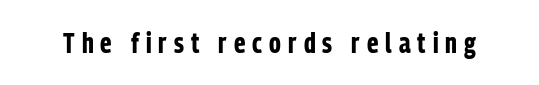
{"serif": "no", "italic": "no", "bold": "yes", "weight": "bold", "width": "condensed", "stroke_contrast": "low", "x_height": "medium", "monospaced": "no", "underline": "no", "letter_spacing": "wide", "letter_spacing_em": 0.25, "glyph_px": 28}
